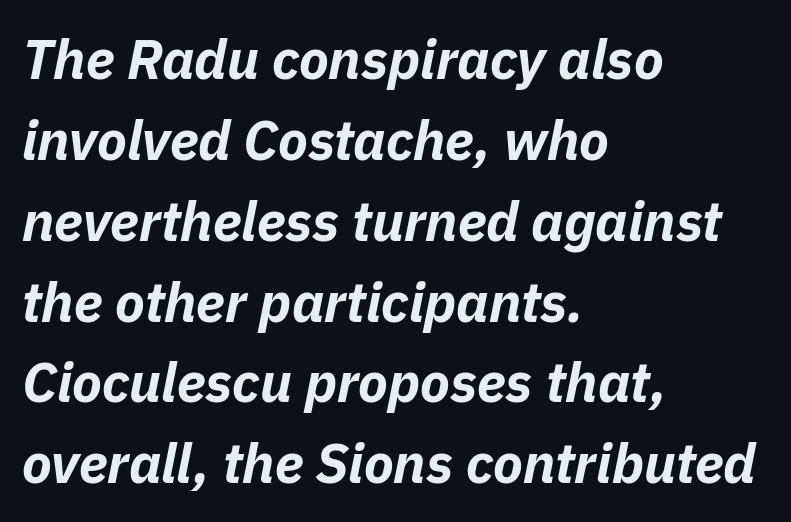
{"italic": "yes", "lean": "right", "slant_degrees": 11, "bold": "yes", "weight": "bold", "width": "normal", "stroke_contrast": "low", "x_height": "medium", "monospaced": "no", "underline": "no", "align": "left", "line_spacing": "normal", "line_spacing_ratio": 1.47, "letter_spacing": "normal", "letter_spacing_em": 0.0, "glyph_px": 55}
